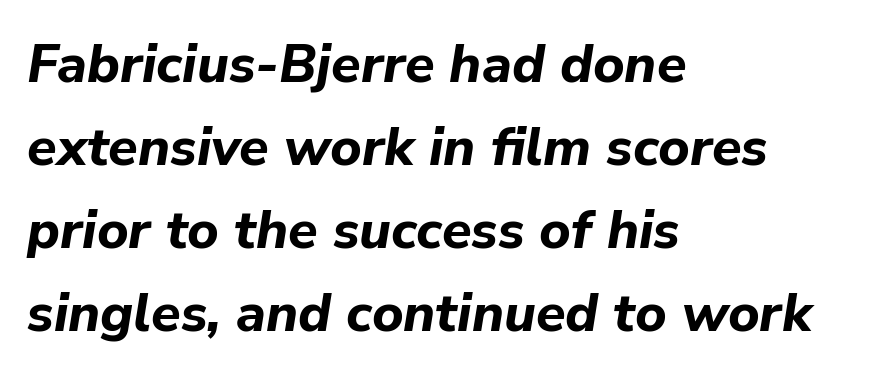
Q: Is the text bold? A: Yes.
Q: Is the text italic (slanted)? A: Yes, it leans right by about 9 degrees.
Q: Is the text underlined? A: No.
Q: How is the paragraph aligned? A: Left-aligned.
Q: Is the spacing between letters normal or unusually wide? A: Normal.
Q: Is the spacing between lines tight, normal or loose? A: Normal.
Q: Width (condensed, normal, or wide)? A: Normal.
Q: Stroke contrast? A: Low.
Q: x-height? A: Medium.
Q: Monospaced? A: No.
